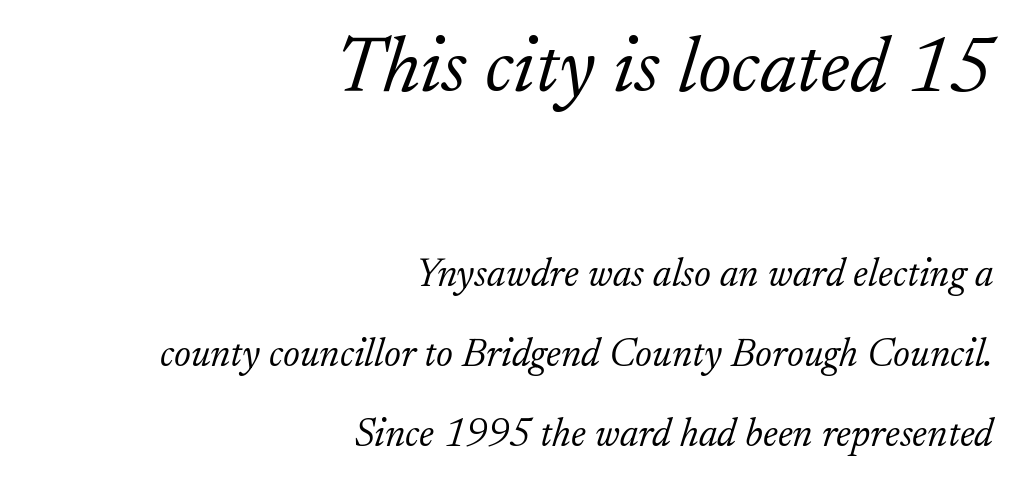
{"serif": "yes", "italic": "yes", "lean": "right", "slant_degrees": 17, "bold": "no", "weight": "light", "width": "normal", "stroke_contrast": "low", "x_height": "small", "monospaced": "no", "underline": "no", "align": "right", "line_spacing": "loose", "line_spacing_ratio": 2.0, "letter_spacing": "normal", "letter_spacing_em": 0.0, "larger_block": "first", "size_ratio": 2.0, "glyph_px": 80}
